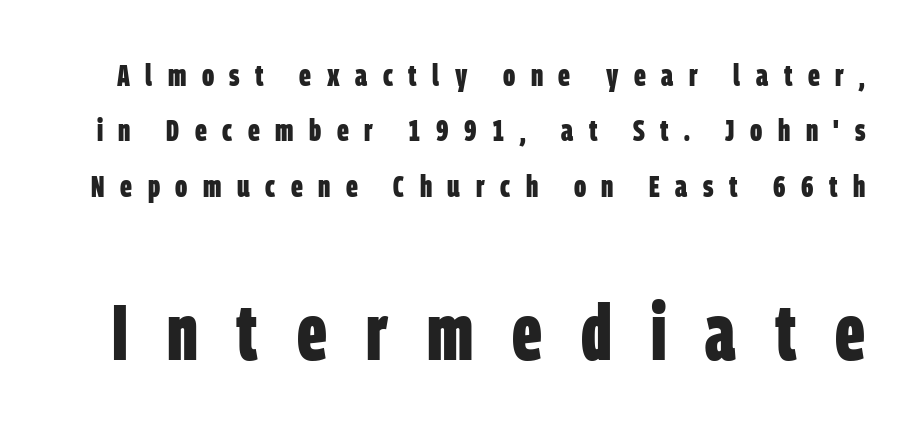
{"serif": "no", "bold": "yes", "weight": "bold", "width": "condensed", "stroke_contrast": "low", "x_height": "large", "monospaced": "no", "underline": "no", "line_spacing_ratio": 1.79, "letter_spacing": "wide", "letter_spacing_em": 0.5, "larger_block": "second", "size_ratio": 2.52, "glyph_px": 78}
